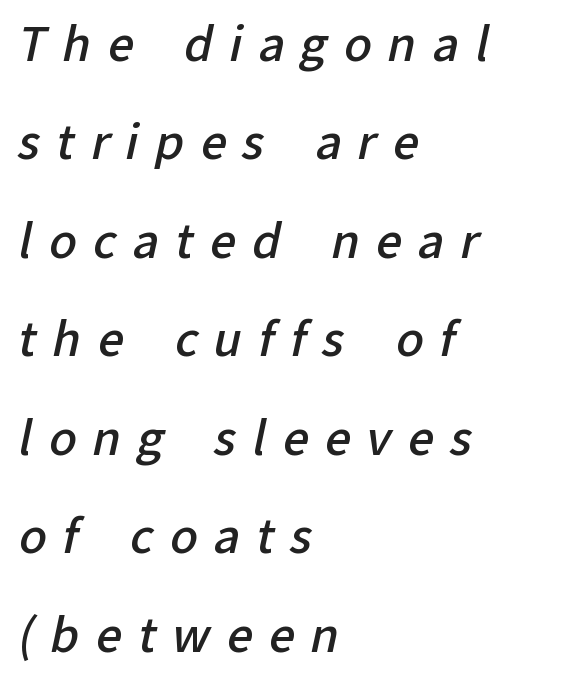
The passage shown has open, widely tracked lettering throughout. Does the leading feel generous? Absolutely, it's lavish. The passage is arranged the way most books set body copy — flush left. A fair bit of extra ink — the face is semibold, not bold. Type style note: lacks serifs. Varying glyph widths throughout — classic text-font behaviour.
